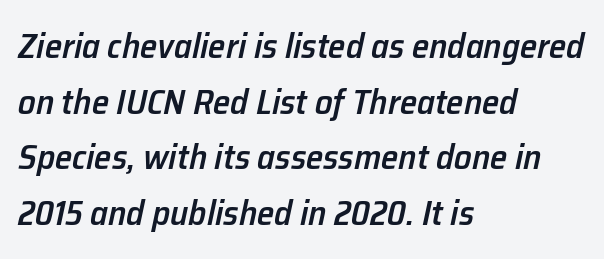
Q: Is the text bold? A: Semi-bold.
Q: Is the text italic (slanted)? A: Yes, it leans right by about 12 degrees.
Q: Is the text underlined? A: No.
Q: How is the paragraph aligned? A: Left-aligned.
Q: Is the spacing between letters normal or unusually wide? A: Normal.
Q: Is the spacing between lines tight, normal or loose? A: Normal.
Q: Width (condensed, normal, or wide)? A: Normal.
Q: Stroke contrast? A: Low.
Q: x-height? A: Medium.
Q: Monospaced? A: No.
